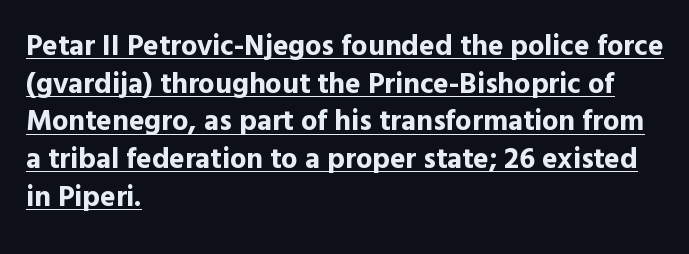
The image shows 29 px bold sans-serif type, upright; set left-aligned, normal line spacing (1.3x), normal letter spacing, underlined; a medium x-height.
